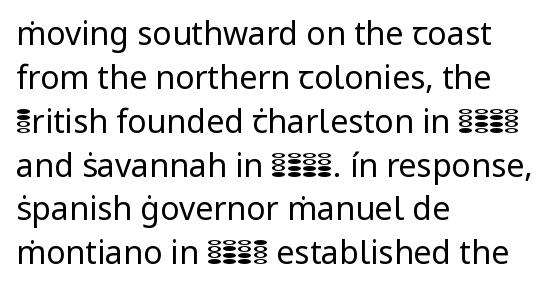
{"serif": "no", "italic": "no", "bold": "no", "weight": "regular", "width": "normal", "stroke_contrast": "low", "x_height": "medium", "monospaced": "no", "underline": "no", "align": "left", "line_spacing": "normal", "line_spacing_ratio": 1.37, "letter_spacing": "normal", "letter_spacing_em": 0.0, "glyph_px": 32}
